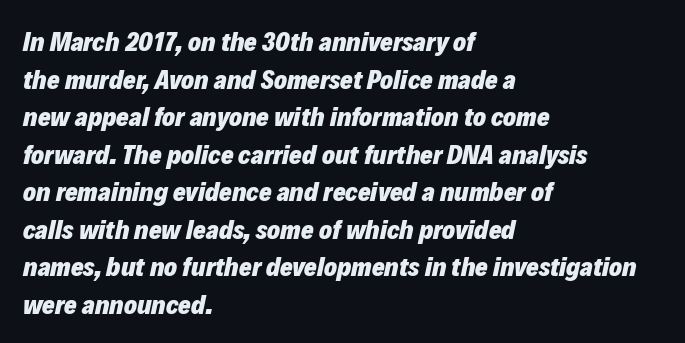
Tall strokes in this sample are angled rather than plumb. Is the type bold? Yes — the strokes are clearly thick and heavy. The rendering anchors every line to the left-hand side. Plain, unruled lines of type. Here the glyphs are tracked normally, forming tight word shapes. A normal amount of white space separates one row of letters from the next.
